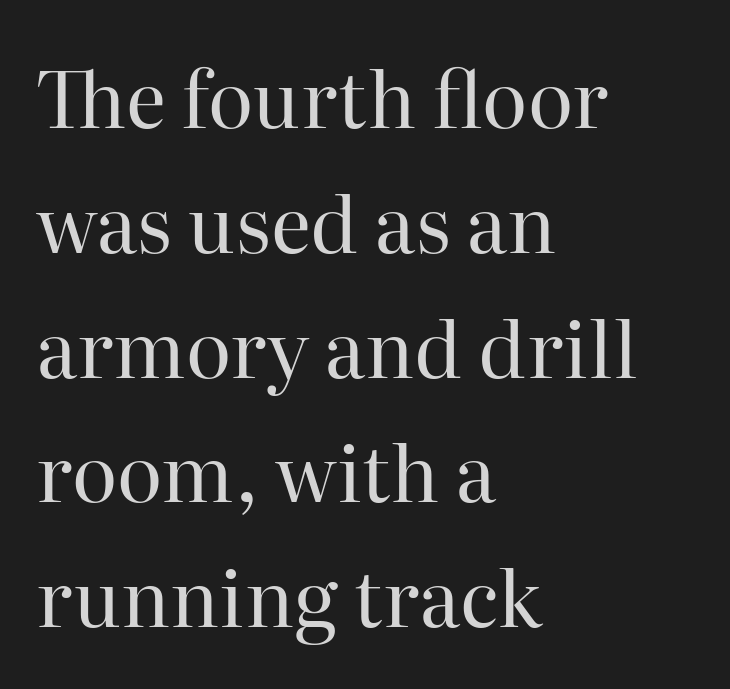
{"serif": "yes", "italic": "no", "bold": "no", "weight": "regular", "width": "normal", "stroke_contrast": "high", "x_height": "medium", "monospaced": "no", "underline": "no", "align": "left", "line_spacing": "normal", "line_spacing_ratio": 1.6, "letter_spacing": "normal", "letter_spacing_em": 0.0, "glyph_px": 78}
